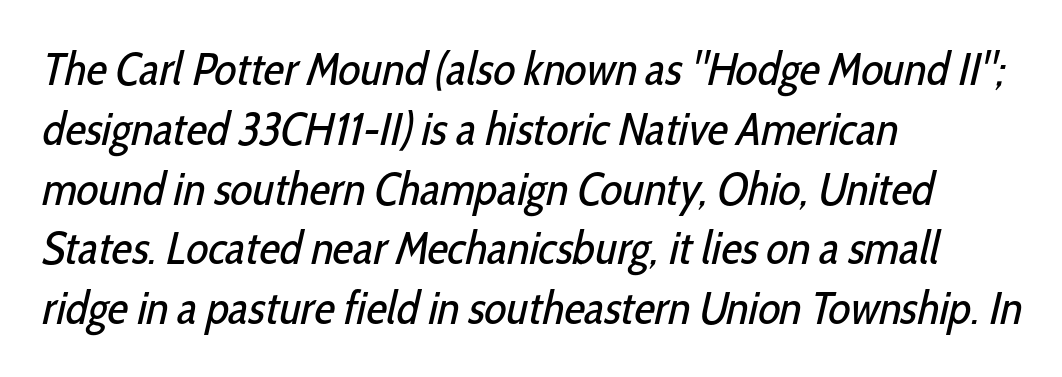
Caption: face not bold, strokes unweighted. Glyph-to-glyph distance matches everyday printed text. In terms of letterform style, serifs are entirely absent. This sample keeps an unexceptional amount of space between lines.
